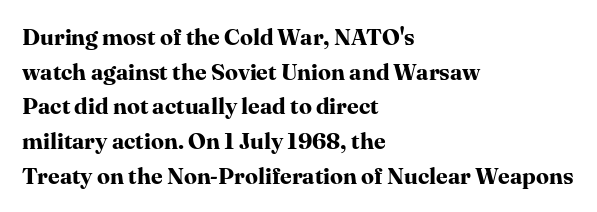
The image shows 23 px bold type, upright; set left-aligned, normal line spacing (1.51x), normal letter spacing, not underlined.
